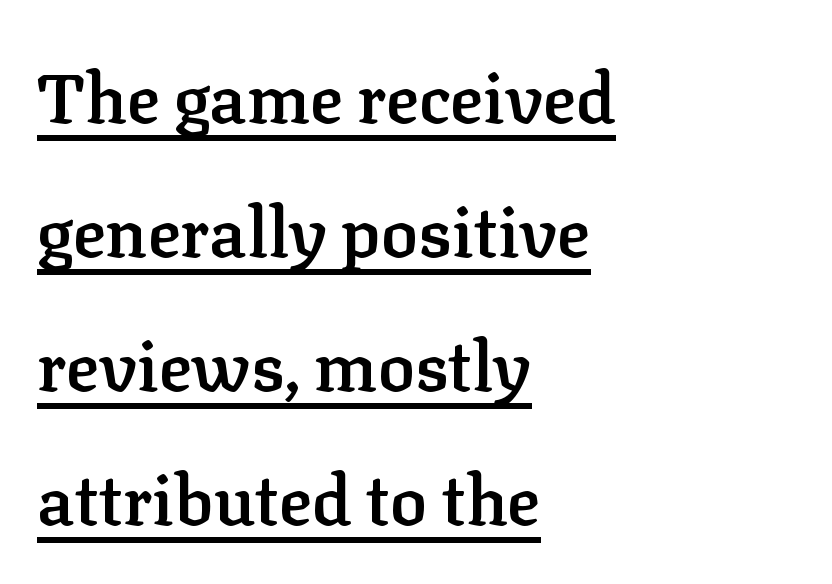
The lines are quadded left. The letters advance in unequal steps, a hallmark of proportional type. As a designer I'd log this as weight 600, semibold. The space between consecutive lines is lavish. The type family on display is of the serif kind.
